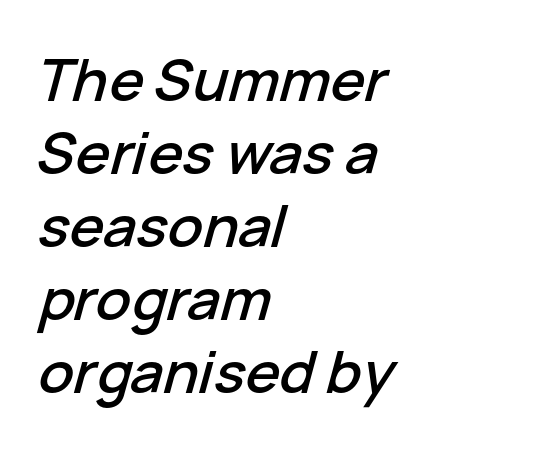
The ragged edge is on the right, which tells us the setting is flush left. Slant detected: the letters are inclined. Horizontal bands of white between lines are of average thickness. Looks like regular typesetting: each glyph gets only the width it needs.
